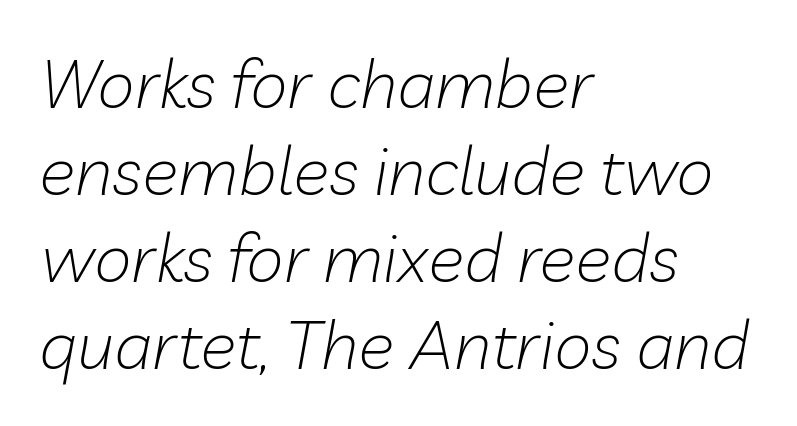
{"italic": "yes", "lean": "right", "slant_degrees": 10, "bold": "no", "weight": "light", "width": "normal", "stroke_contrast": "low", "x_height": "medium", "monospaced": "no", "underline": "no", "align": "left", "line_spacing": "normal", "line_spacing_ratio": 1.28, "letter_spacing": "normal", "letter_spacing_em": 0.0, "glyph_px": 68}
